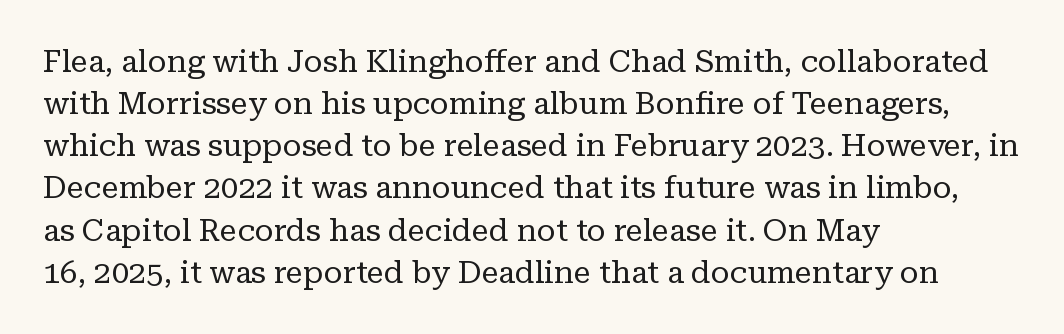
Q: Is the text bold? A: No.
Q: Is the text italic (slanted)? A: No, it is upright.
Q: Is the typeface a serif or a sans-serif typeface? A: Serif.
Q: Is the text underlined? A: No.
Q: How is the paragraph aligned? A: Left-aligned.
Q: Is the spacing between letters normal or unusually wide? A: Normal.
Q: Is the spacing between lines tight, normal or loose? A: Normal.
Q: Width (condensed, normal, or wide)? A: Normal.
Q: Stroke contrast? A: Low.
Q: x-height? A: Medium.
Q: Monospaced? A: No.
